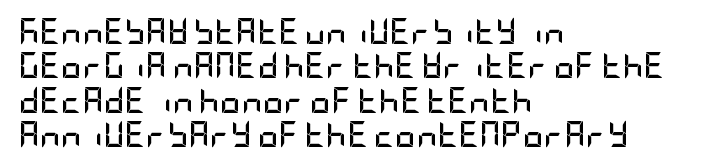
{"italic": "no", "bold": "yes", "underline": "no", "align": "left", "line_spacing": "normal", "line_spacing_ratio": 1.32, "letter_spacing": "normal", "letter_spacing_em": 0.0, "glyph_px": 26}
